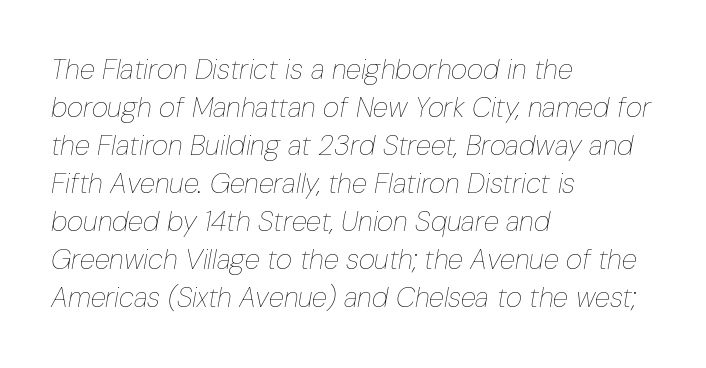
The image shows 28 px thin, condensed type, italic (leaning right); set left-aligned, normal line spacing (1.36x), normal letter spacing, not underlined; low stroke contrast and a medium x-height.
